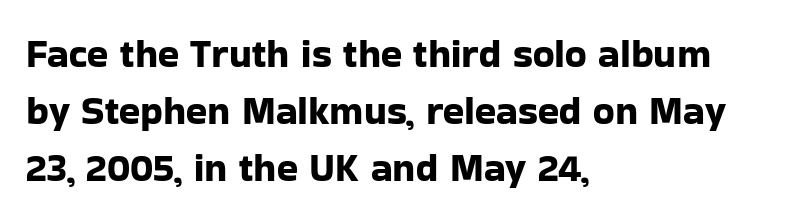
{"serif": "no", "italic": "no", "width": "normal", "stroke_contrast": "low", "x_height": "medium", "monospaced": "no", "underline": "no", "align": "left", "line_spacing": "normal", "line_spacing_ratio": 1.46, "letter_spacing": "normal", "letter_spacing_em": 0.0, "glyph_px": 39}
